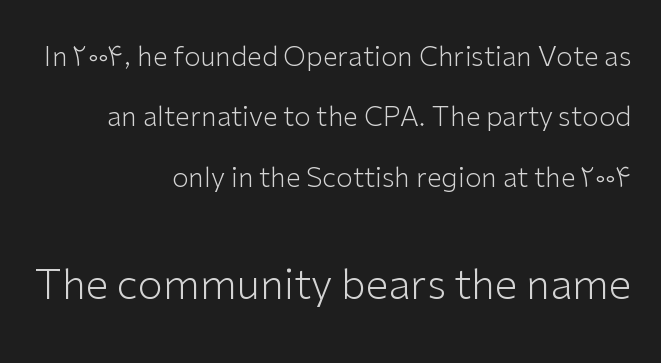
Q: Is the text bold? A: No.
Q: Is the text italic (slanted)? A: No, it is upright.
Q: Is the typeface a serif or a sans-serif typeface? A: Sans-serif.
Q: Is the text underlined? A: No.
Q: How is the paragraph aligned? A: Right-aligned.
Q: Is the spacing between letters normal or unusually wide? A: Normal.
Q: Is the spacing between lines tight, normal or loose? A: Loose.
Q: Which block of text is set in a larger size, the first (top) or the second (bottom)? A: The second (bottom) one.
Q: Width (condensed, normal, or wide)? A: Normal.
Q: Stroke contrast? A: Low.
Q: x-height? A: Medium.
Q: Monospaced? A: No.
